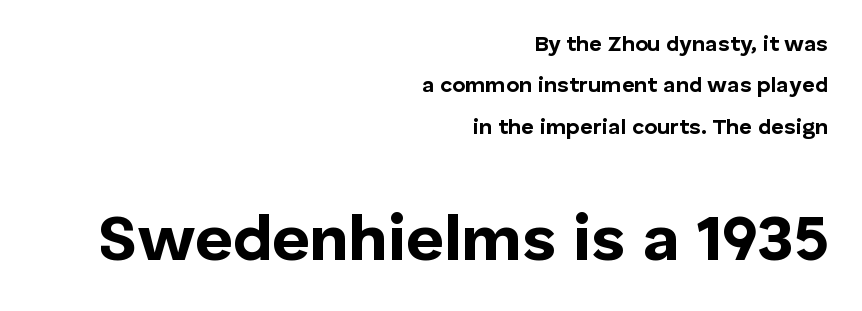
The image shows 65 px bold sans-serif type, upright; set right-aligned, line spacing 1.88x, normal letter spacing, not underlined; the second (bottom) block is 2.95x larger; low stroke contrast and a medium x-height.
